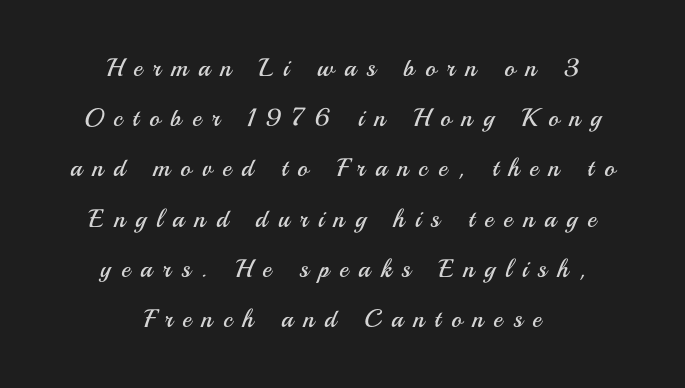
The image shows 25 px text type; set centered, loose line spacing (2.01x), unusually wide letter spacing (+0.41 em), not underlined.
